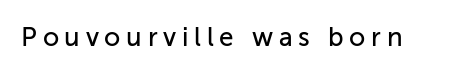
If you drew a line through each stem, it would be perfectly vertical. Inter-character spacing is expanded well beyond the font's built-in metrics. Each row of text sits above clean, open space.
